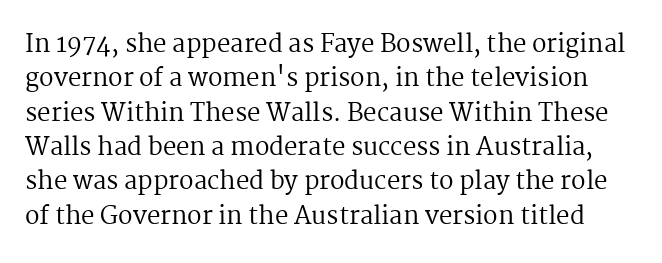
{"italic": "no", "bold": "no", "underline": "no", "line_spacing": "normal", "line_spacing_ratio": 1.43, "letter_spacing": "normal", "letter_spacing_em": 0.0, "glyph_px": 24}
